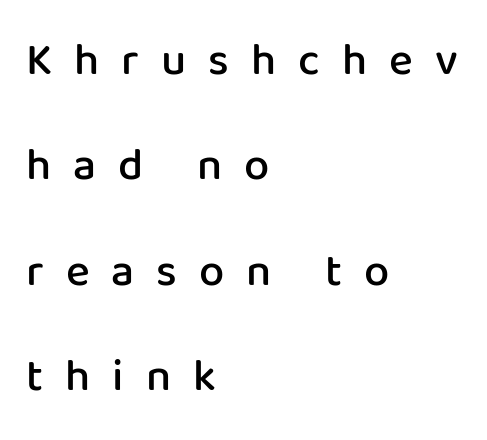
Q: Is the text bold? A: Semi-bold.
Q: Is the text italic (slanted)? A: No, it is upright.
Q: Is the typeface a serif or a sans-serif typeface? A: Sans-serif.
Q: Is the text underlined? A: No.
Q: How is the paragraph aligned? A: Left-aligned.
Q: Is the spacing between letters normal or unusually wide? A: Unusually wide.
Q: Is the spacing between lines tight, normal or loose? A: Loose.
Q: Width (condensed, normal, or wide)? A: Normal.
Q: Stroke contrast? A: Low.
Q: x-height? A: Medium.
Q: Monospaced? A: No.
